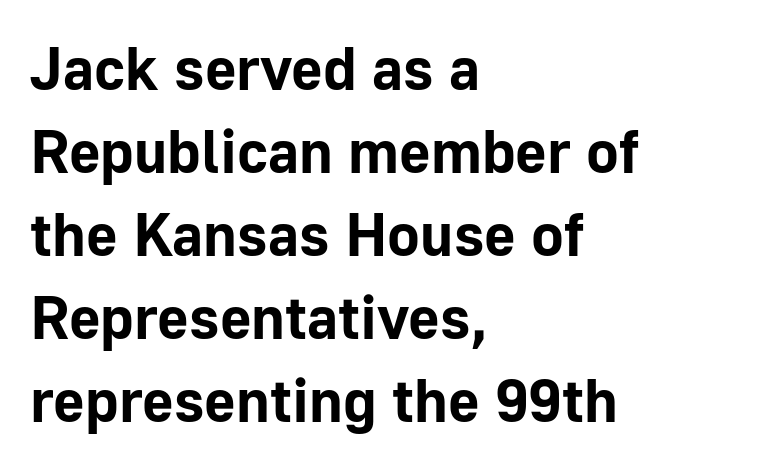
{"serif": "no", "italic": "no", "bold": "yes", "weight": "bold", "width": "normal", "stroke_contrast": "low", "x_height": "medium", "monospaced": "no", "underline": "no", "align": "left", "line_spacing": "normal", "line_spacing_ratio": 1.36, "letter_spacing": "normal", "letter_spacing_em": 0.0, "glyph_px": 61}
